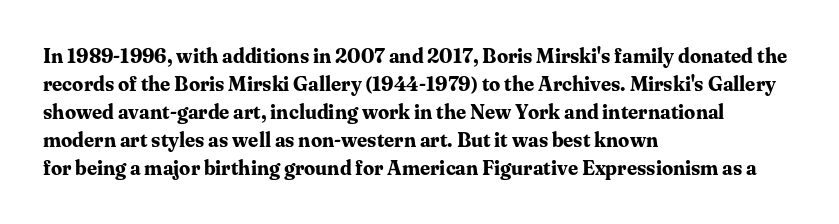
Its strokes are broad and dark, the hallmark of bold type. Plain, unruled lines of type. The paragraph shown leans on its left margin. Reading down the column, the eye jumps a familiar distance to each next line. Vertical strokes here are truly vertical.
